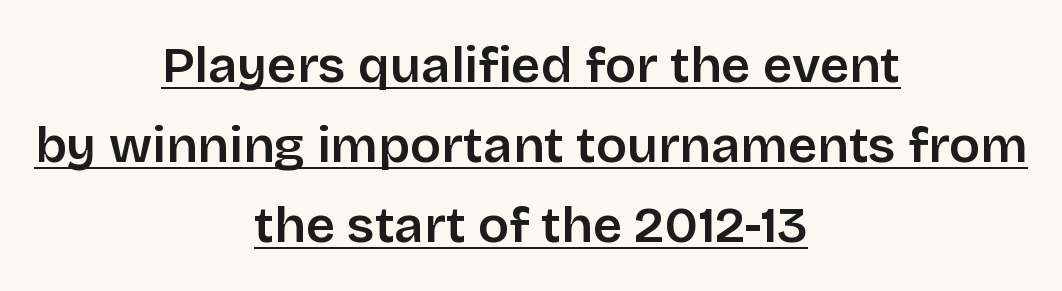
{"serif": "no", "italic": "no", "bold": "semi", "weight": "semibold", "width": "normal", "stroke_contrast": "low", "x_height": "large", "monospaced": "no", "underline": "yes", "align": "center", "line_spacing": "normal", "line_spacing_ratio": 1.57, "letter_spacing": "normal", "letter_spacing_em": 0.0, "glyph_px": 51}
